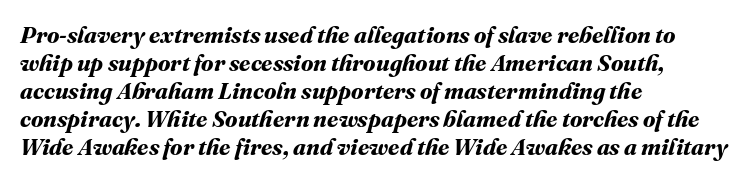
Q: Is the text bold? A: Yes.
Q: Is the text underlined? A: No.
Q: How is the paragraph aligned? A: Left-aligned.
Q: Is the spacing between letters normal or unusually wide? A: Normal.
